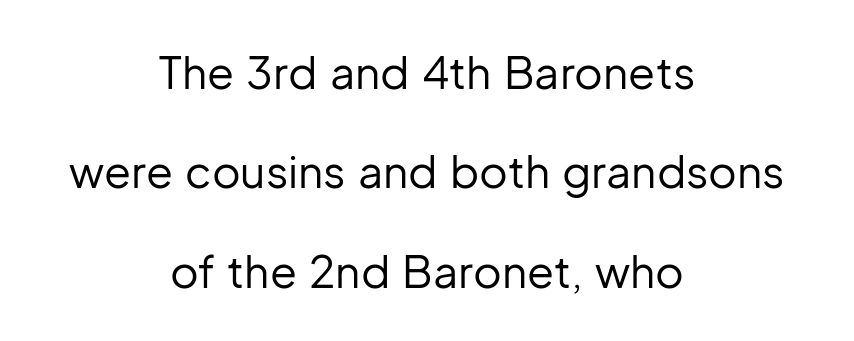
Whoever set this chose breathing room over compactness in the vertical rhythm. Alignment: centered. Each letter's strokes conclude bluntly, with no projecting serifs. Clear beneath every line of the passage.
